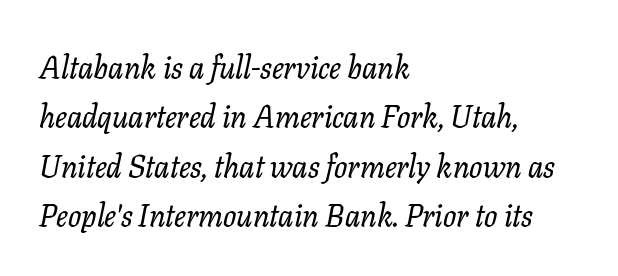
The letters sit at their default tracking, neither squeezed nor spread. The passage shown is typed in a proportional face where columns would drift. The space directly below the letters is spotless. Typeset ragged right — the left edge is the straight one. You can tell from the footed stems that serif type was used.
